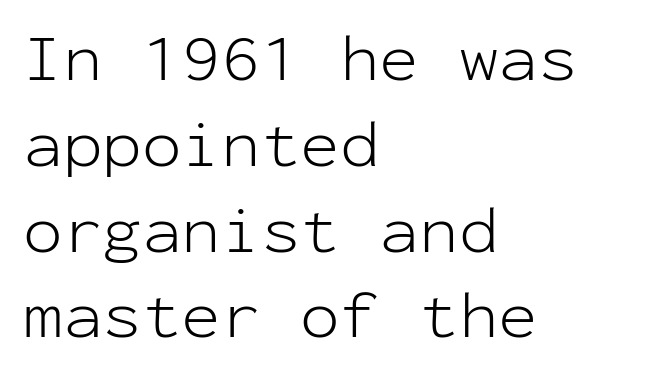
The image shows 66 px light sans-serif type, upright, monospaced; set left-aligned, normal line spacing (1.3x), normal letter spacing, not underlined; low stroke contrast and a medium x-height.
